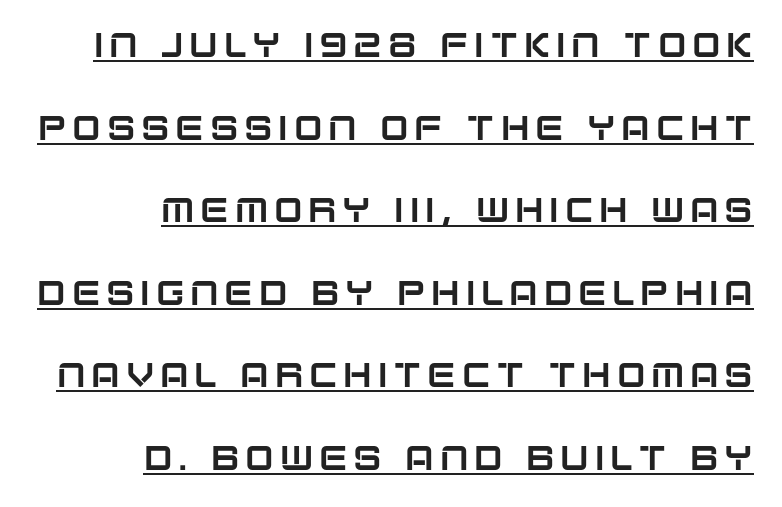
Q: Is the text italic (slanted)? A: No, it is upright.
Q: Is the typeface a serif or a sans-serif typeface? A: Sans-serif.
Q: Is the text underlined? A: Yes.
Q: How is the paragraph aligned? A: Right-aligned.
Q: Is the spacing between lines tight, normal or loose? A: Loose.
Q: Width (condensed, normal, or wide)? A: Normal.
Q: Stroke contrast? A: Low.
Q: x-height? A: Large.
Q: Monospaced? A: No.
